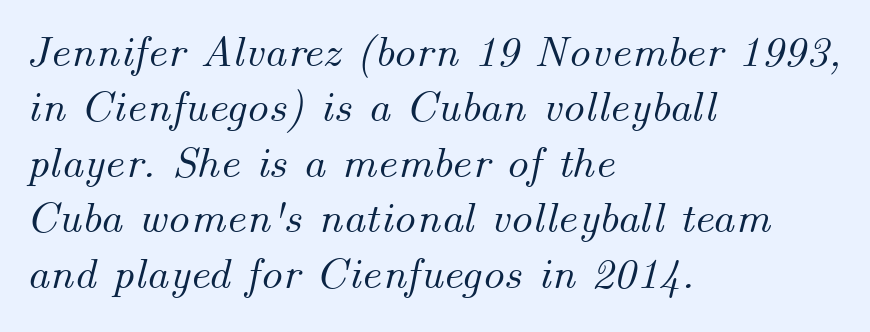
Q: Is the text italic (slanted)? A: Yes, it leans right by about 14 degrees.
Q: Is the text underlined? A: No.
Q: How is the paragraph aligned? A: Left-aligned.
Q: Is the spacing between letters normal or unusually wide? A: Normal.
Q: Is the spacing between lines tight, normal or loose? A: Normal.
Q: Width (condensed, normal, or wide)? A: Normal.
Q: Stroke contrast? A: Medium.
Q: x-height? A: Small.
Q: Monospaced? A: No.
